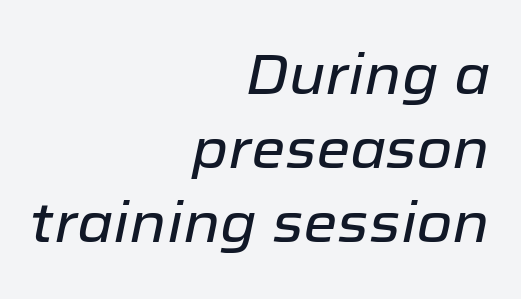
The passage shown stacks its lines at a standard gap. Any mark beneath the type? The region is blank. Look at the tracking — it's just the regular setting, nothing added. The setting favours the right margin, as signatures and pull-quotes sometimes do. Spacing verdict: proportional, widths tailored to each character. Does the lettering tilt? It does — this is italic.
